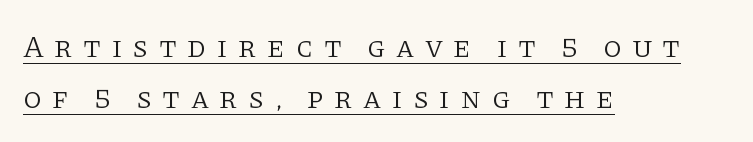
These lines are rendered in a variable-pitch font. Stroke thickness stays within the range of a standard reading face or lighter. The letters stand straight up with perfectly vertical stems. In terms of letterform style, serifs are clearly present. The ragged edge is on the right, which tells us the setting is flush left. The gaps between neighbouring characters are conspicuously large.
